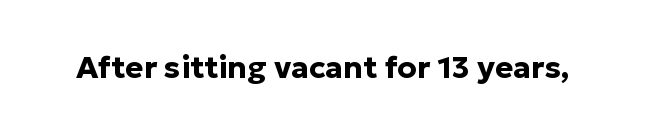
Q: Is the text bold? A: Yes.
Q: Is the text italic (slanted)? A: No, it is upright.
Q: Is the typeface a serif or a sans-serif typeface? A: Sans-serif.
Q: Is the text underlined? A: No.
Q: Is the spacing between letters normal or unusually wide? A: Normal.
Q: Width (condensed, normal, or wide)? A: Normal.
Q: Stroke contrast? A: Low.
Q: x-height? A: Medium.
Q: Monospaced? A: No.
